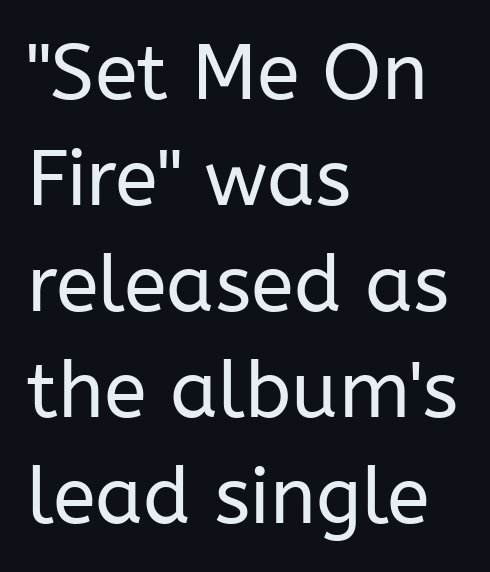
{"serif": "no", "italic": "no", "bold": "no", "weight": "regular", "width": "normal", "stroke_contrast": "low", "x_height": "medium", "monospaced": "no", "underline": "no", "align": "left", "line_spacing": "normal", "line_spacing_ratio": 1.36, "letter_spacing": "normal", "letter_spacing_em": 0.0, "glyph_px": 78}
